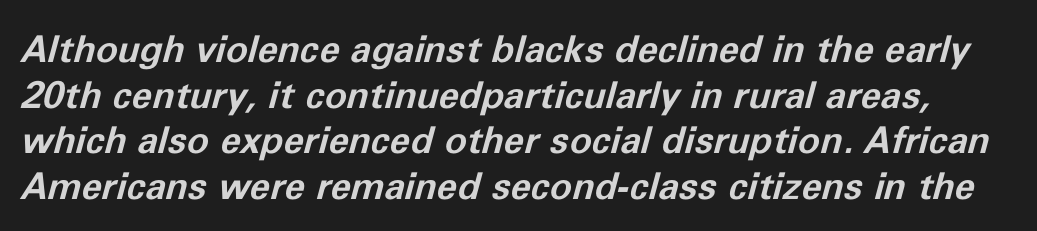
A full-strength bold gives these letters their thick strokes. Is the type slanted? Yes — the strokes lean at a clear angle. The words here are not underlined. Character widths vary here, with narrow letters taking less room than wide ones. Caption: standard tracking, unaltered.
